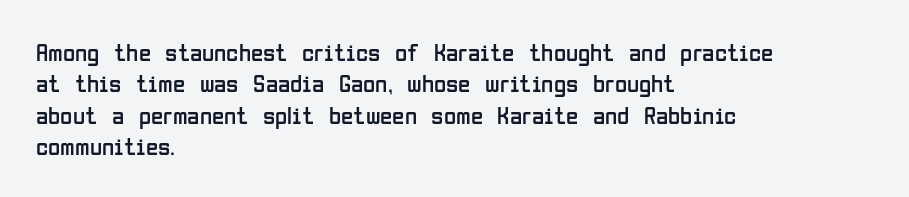
No letter is thick-stroked: the sample isn't bold. This is roman type, the default non-slanted kind. One glance says typical: line gaps are just what's usual. Plain, unruled lines of type. This sample is left-justified, so line endings fall wherever the words run out.
